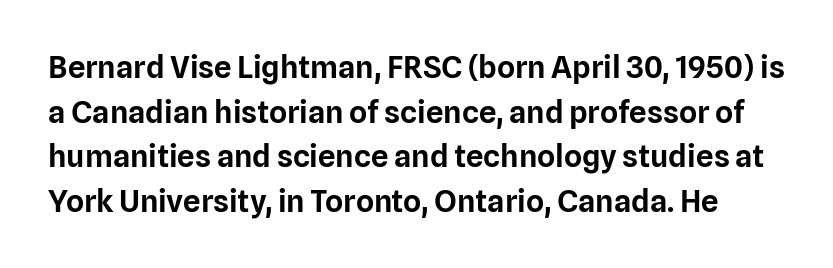
The image shows 31 px sans-serif type, upright; set normal line spacing (1.44x), normal letter spacing, not underlined; low stroke contrast and a medium x-height.
